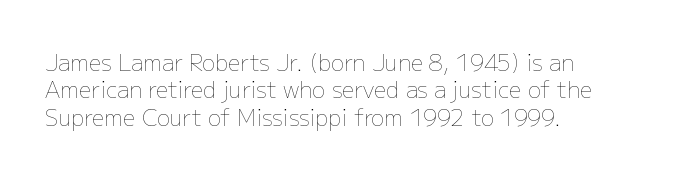
Q: Is the text bold? A: No.
Q: Is the text italic (slanted)? A: No, it is upright.
Q: Is the text underlined? A: No.
Q: How is the paragraph aligned? A: Left-aligned.
Q: Is the spacing between letters normal or unusually wide? A: Normal.
